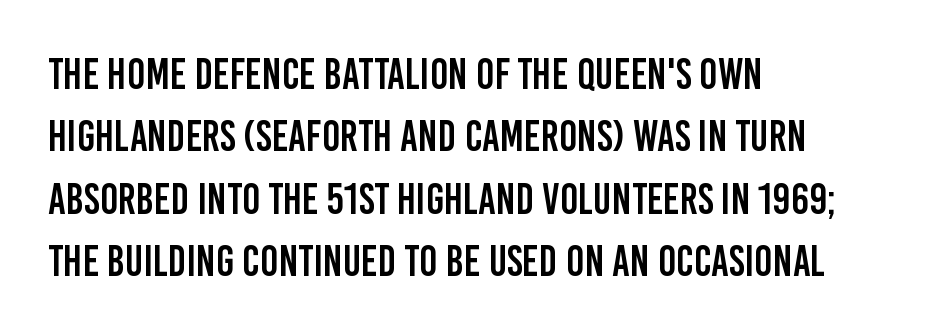
{"serif": "no", "italic": "no", "width": "condensed", "stroke_contrast": "low", "x_height": "large", "monospaced": "no", "underline": "no", "align": "left", "line_spacing": "normal", "line_spacing_ratio": 1.45, "letter_spacing": "normal", "letter_spacing_em": 0.0, "glyph_px": 43}
